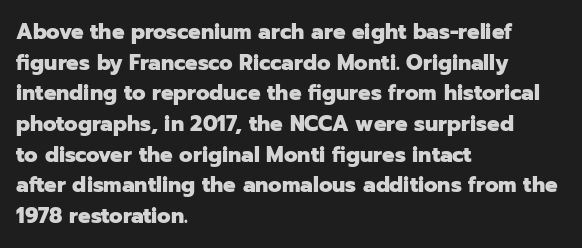
Q: Is the text bold? A: Yes.
Q: Is the text italic (slanted)? A: No, it is upright.
Q: Is the text underlined? A: No.
Q: How is the paragraph aligned? A: Left-aligned.
Q: Is the spacing between letters normal or unusually wide? A: Normal.
Q: Is the spacing between lines tight, normal or loose? A: Normal.
